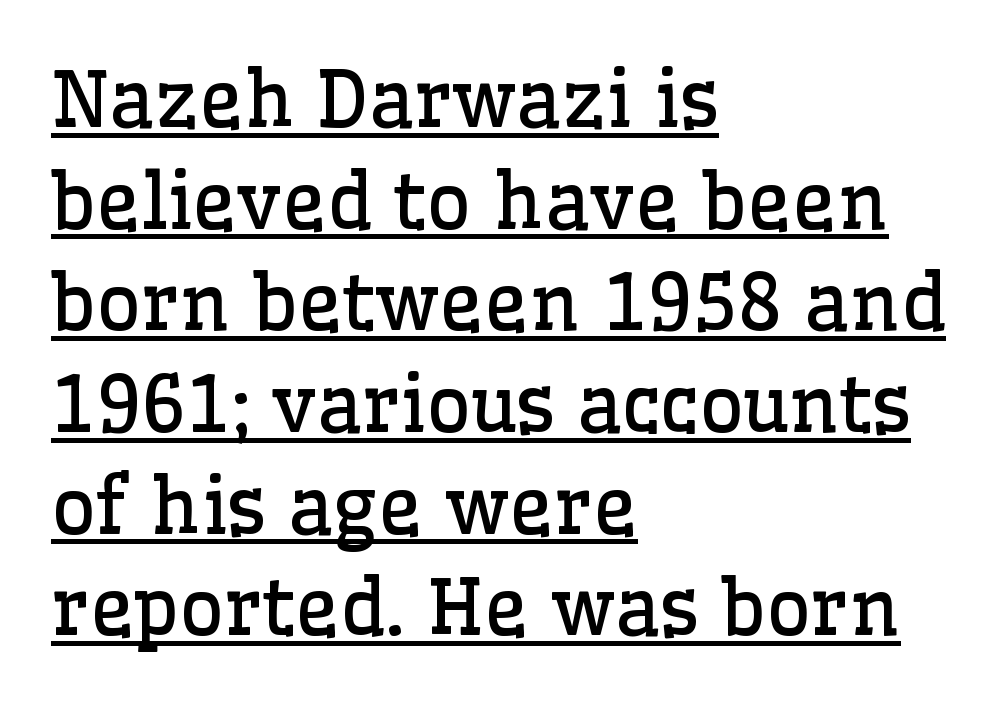
Q: Is the text bold? A: No.
Q: Is the text italic (slanted)? A: No, it is upright.
Q: Is the typeface a serif or a sans-serif typeface? A: Serif.
Q: Is the text underlined? A: Yes.
Q: How is the paragraph aligned? A: Left-aligned.
Q: Is the spacing between letters normal or unusually wide? A: Normal.
Q: Is the spacing between lines tight, normal or loose? A: Normal.
Q: Width (condensed, normal, or wide)? A: Normal.
Q: Stroke contrast? A: Low.
Q: x-height? A: Medium.
Q: Monospaced? A: No.
